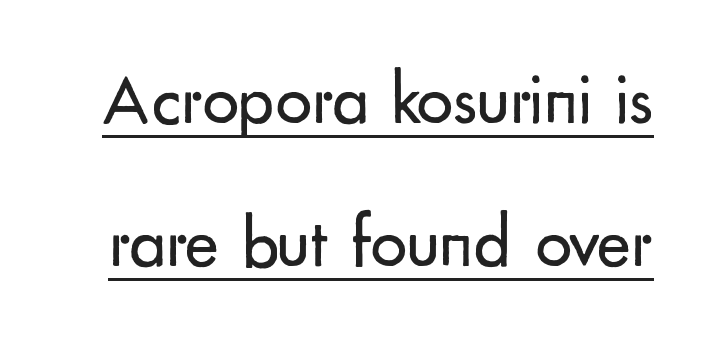
Default kerning and tracking; the words read as compact shapes. These lines were composed using upright roman letters. These lines are rendered in a variable-pitch font. Nothing heavy about these letters — not bold at all. Underlined type. Stroke terminals: plain, sans-serif.
